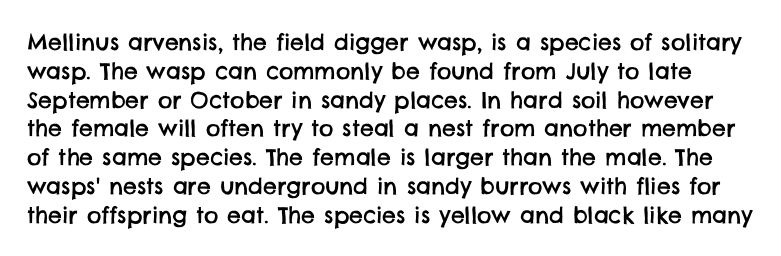
{"underline": "no", "line_spacing": "normal", "line_spacing_ratio": 1.31, "letter_spacing": "normal", "letter_spacing_em": 0.0, "glyph_px": 22}
